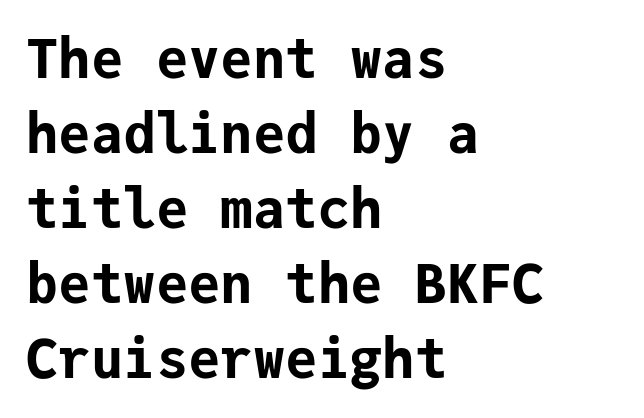
The image shows 54 px bold sans-serif type, upright, monospaced; set left-aligned, normal line spacing (1.39x), normal letter spacing, not underlined; low stroke contrast and a medium x-height.
